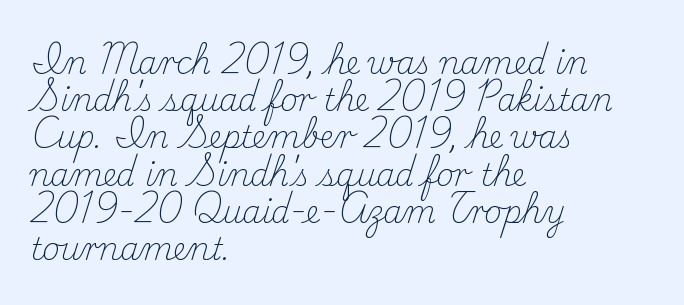
The image shows 30 px light serif type; set left-aligned, line spacing 1.24x, normal letter spacing, not underlined; medium stroke contrast and a small x-height.
